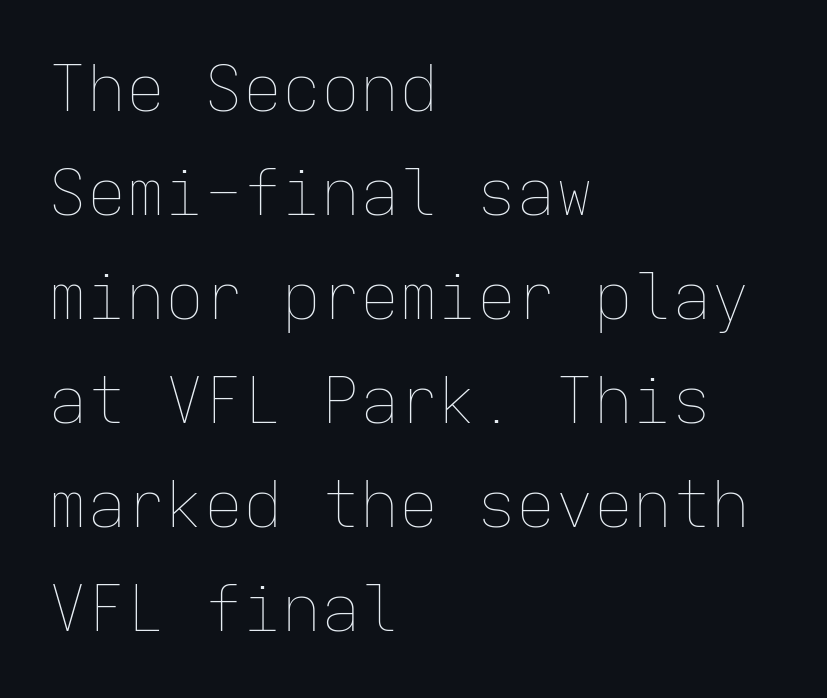
Q: Is the text bold? A: No.
Q: Is the text italic (slanted)? A: No, it is upright.
Q: Is the text underlined? A: No.
Q: How is the paragraph aligned? A: Left-aligned.
Q: Is the spacing between letters normal or unusually wide? A: Normal.
Q: Is the spacing between lines tight, normal or loose? A: Normal.
Q: Width (condensed, normal, or wide)? A: Normal.
Q: Stroke contrast? A: Low.
Q: x-height? A: Medium.
Q: Monospaced? A: Yes.
